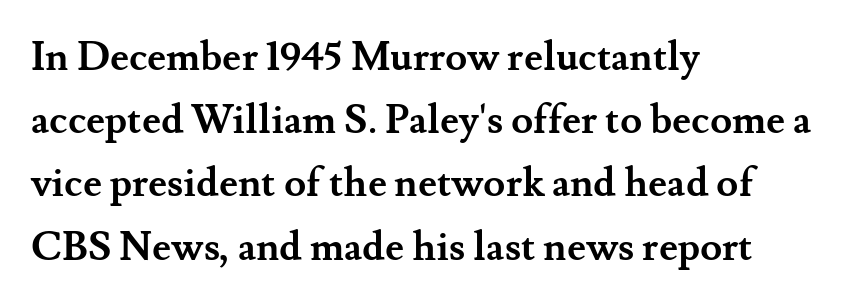
The image shows 40 px semibold serif type, upright; set left-aligned, normal line spacing (1.58x), normal letter spacing, not underlined; medium stroke contrast and a small x-height.
